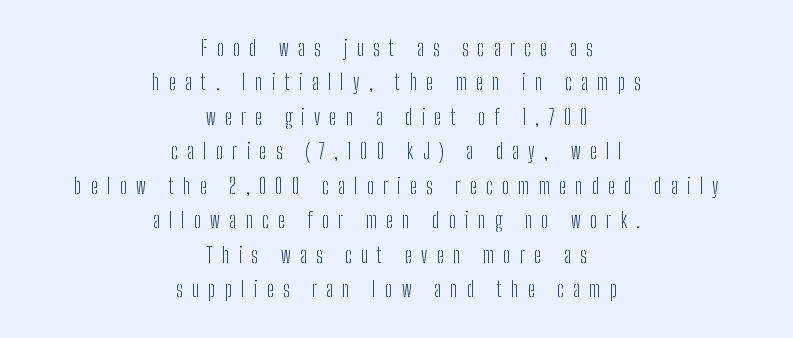
{"italic": "no", "bold": "no", "underline": "no", "align": "center", "line_spacing": "normal", "line_spacing_ratio": 1.64, "letter_spacing": "wide", "letter_spacing_em": 0.44, "glyph_px": 21}
